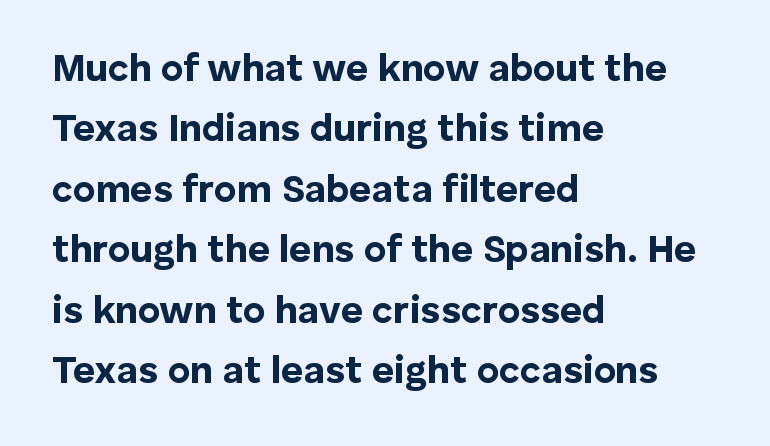
The image shows 38 px bold sans-serif type, upright; set left-aligned, normal line spacing (1.59x), normal letter spacing, not underlined; low stroke contrast and a medium x-height.
